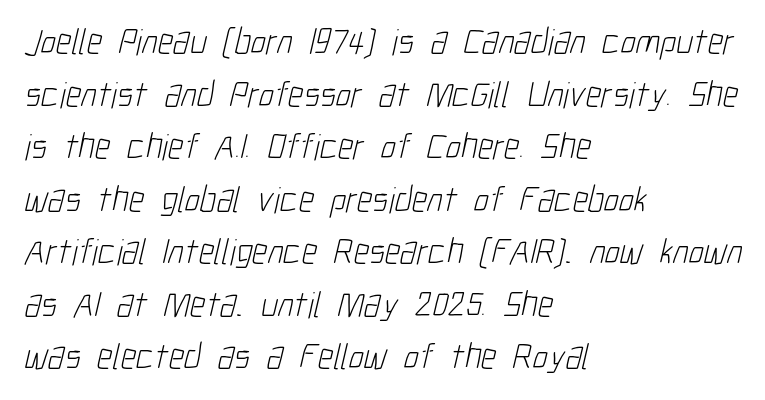
{"serif": "no", "bold": "no", "weight": "light", "width": "condensed", "stroke_contrast": "low", "x_height": "medium", "monospaced": "no", "underline": "no", "align": "left", "line_spacing": "normal", "line_spacing_ratio": 1.42, "letter_spacing": "normal", "letter_spacing_em": 0.0, "glyph_px": 37}
